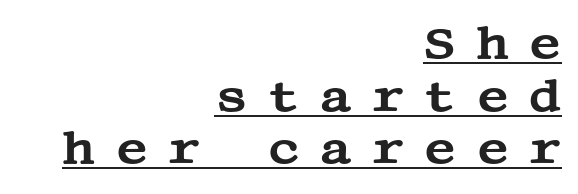
{"serif": "yes", "italic": "no", "width": "wide", "stroke_contrast": "medium", "x_height": "large", "underline": "yes", "align": "right", "line_spacing_ratio": 1.17, "letter_spacing": "wide", "letter_spacing_em": 0.42, "glyph_px": 45}
